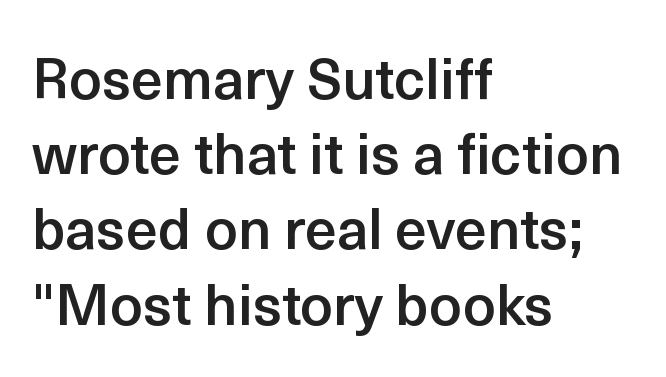
{"serif": "no", "italic": "no", "bold": "semi", "weight": "semibold", "width": "normal", "x_height": "medium", "monospaced": "no", "underline": "no", "align": "left", "line_spacing": "normal", "line_spacing_ratio": 1.32, "letter_spacing": "normal", "letter_spacing_em": 0.0, "glyph_px": 57}
